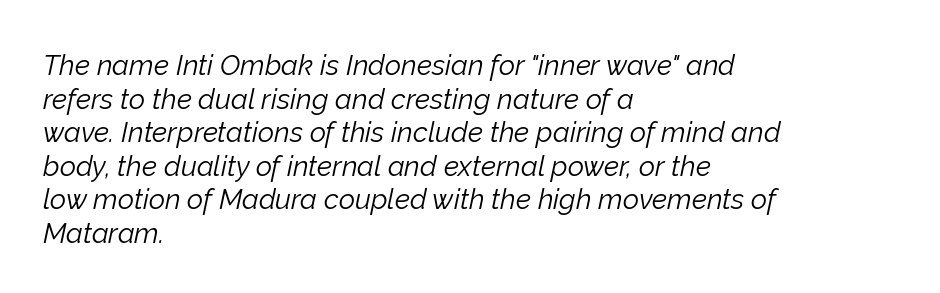
{"italic": "yes", "lean": "right", "slant_degrees": 12, "bold": "no", "weight": "light", "width": "normal", "stroke_contrast": "low", "x_height": "medium", "monospaced": "no", "underline": "no", "align": "left", "line_spacing_ratio": 1.2, "letter_spacing": "normal", "letter_spacing_em": 0.0, "glyph_px": 28}
